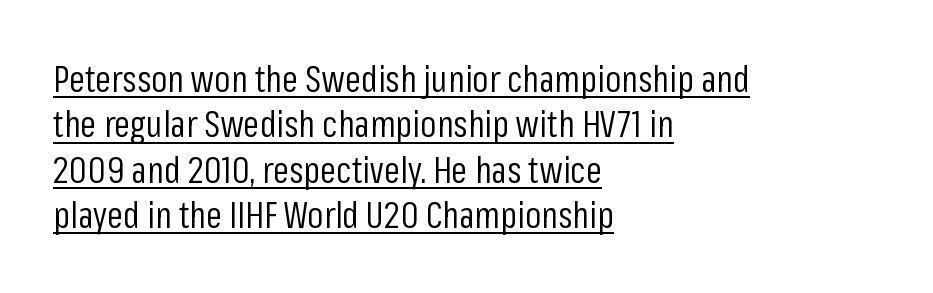
The image shows 36 px regular-weight, condensed sans-serif type, upright; set left-aligned, normal line spacing (1.26x), normal letter spacing, underlined; low stroke contrast and a medium x-height.
